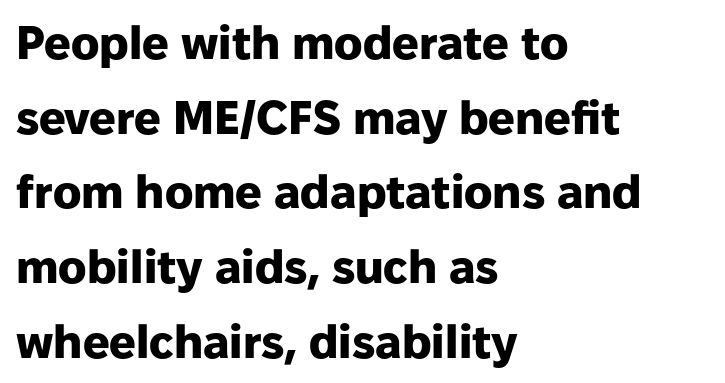
{"serif": "no", "italic": "no", "bold": "yes", "weight": "heavy", "width": "normal", "stroke_contrast": "low", "x_height": "medium", "monospaced": "no", "underline": "no", "align": "left", "line_spacing": "normal", "line_spacing_ratio": 1.59, "letter_spacing": "normal", "letter_spacing_em": 0.0, "glyph_px": 47}
